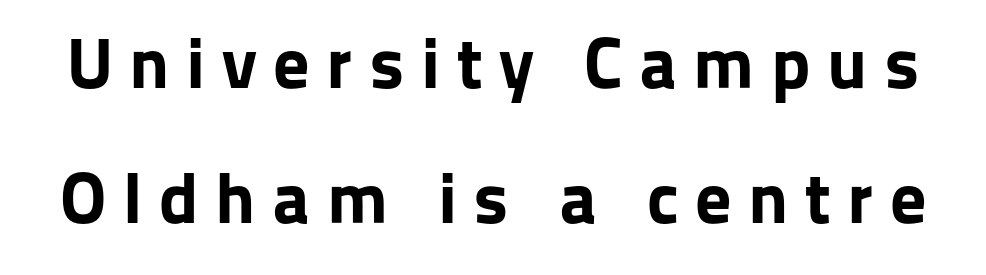
The image shows 72 px bold sans-serif type, upright; set line spacing 1.87x, unusually wide letter spacing (+0.23 em), not underlined; low stroke contrast and a medium x-height.
